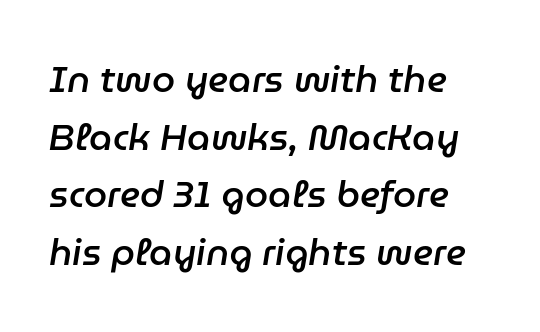
The image shows 37 px semibold type, italic (leaning right); set left-aligned, normal line spacing (1.56x), normal letter spacing, not underlined; low stroke contrast and a medium x-height.
